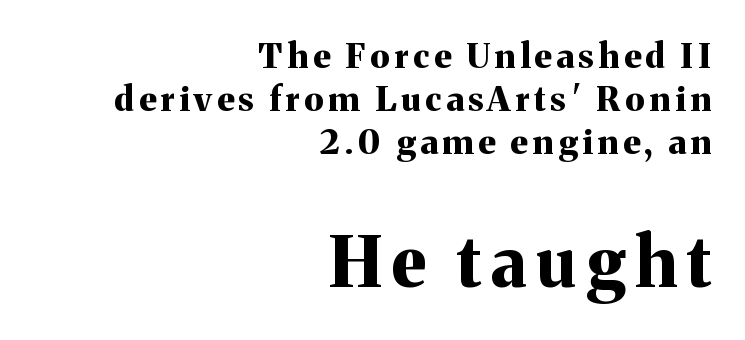
Line ends are locked; line starts wander. Regular leading. Every character sits straight up, as roman type does. The glyphs have the mass of a bold cut. The passage shown is typed in a proportional face where columns would drift.
